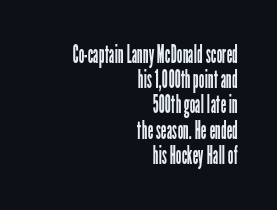
Q: Is the text bold? A: No.
Q: Is the text italic (slanted)? A: No, it is upright.
Q: Is the text underlined? A: No.
Q: How is the paragraph aligned? A: Right-aligned.
Q: Is the spacing between letters normal or unusually wide? A: Normal.
Q: Is the spacing between lines tight, normal or loose? A: Tight.
